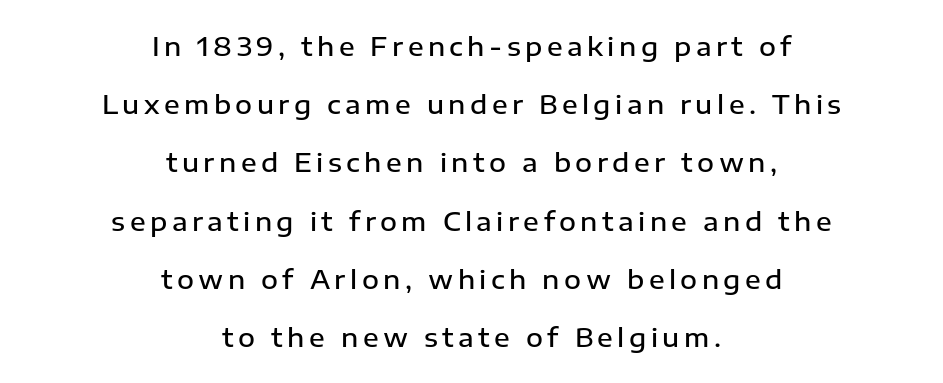
Each line is balanced around a shared central axis. The line-height multiplier appears high, well above default. You can tell it's not italic because the verticals are truly vertical. Stems and bowls a touch heavier than normal — semibold. The strip under each line holds only bare page.
